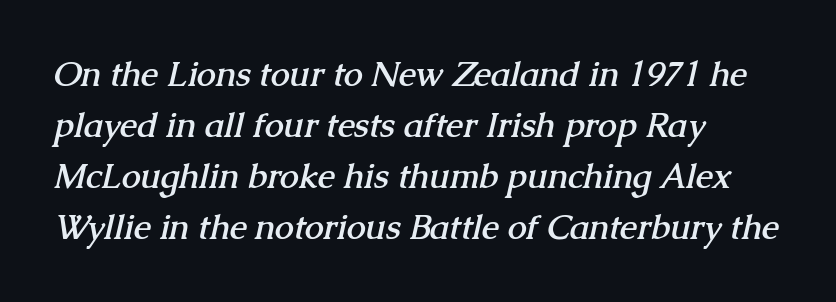
{"serif": "yes", "bold": "yes", "weight": "semibold", "width": "normal", "stroke_contrast": "medium", "x_height": "medium", "monospaced": "no", "underline": "no", "align": "left", "line_spacing": "normal", "line_spacing_ratio": 1.5, "letter_spacing": "normal", "letter_spacing_em": 0.0, "glyph_px": 34}
